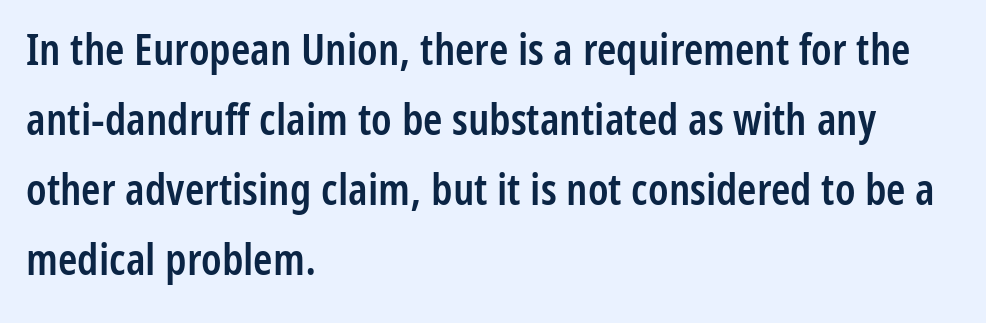
Q: Is the text bold? A: Semi-bold.
Q: Is the text italic (slanted)? A: No, it is upright.
Q: Is the typeface a serif or a sans-serif typeface? A: Sans-serif.
Q: Is the text underlined? A: No.
Q: How is the paragraph aligned? A: Left-aligned.
Q: Is the spacing between letters normal or unusually wide? A: Normal.
Q: Is the spacing between lines tight, normal or loose? A: Normal.
Q: Width (condensed, normal, or wide)? A: Condensed.
Q: Stroke contrast? A: Low.
Q: x-height? A: Medium.
Q: Monospaced? A: No.
